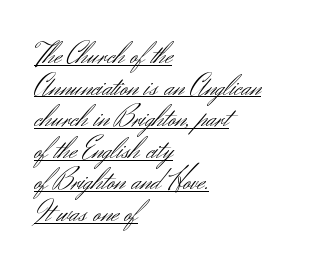
{"serif": "no", "bold": "no", "weight": "light", "width": "normal", "stroke_contrast": "medium", "x_height": "small", "monospaced": "no", "underline": "yes", "align": "left", "line_spacing": "tight", "line_spacing_ratio": 1.02, "letter_spacing": "normal", "letter_spacing_em": 0.0, "glyph_px": 31}
